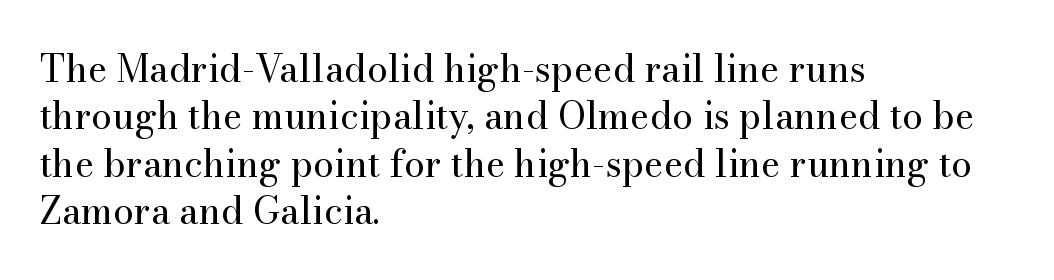
Observe the ordinary spacing: letters are neighbours, not strangers. The rendering uses natural spacing where letterforms have individual widths. The typeface chosen for these lines features serifs. The foot of each line stays bare and open. When letters stand straight like this, we call the style roman or upright.
